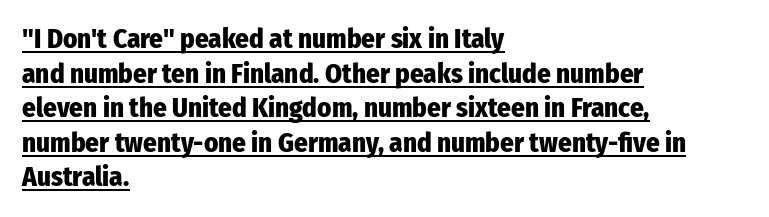
The image shows 27 px bold type, upright; set left-aligned, normal line spacing (1.28x), normal letter spacing, underlined.
